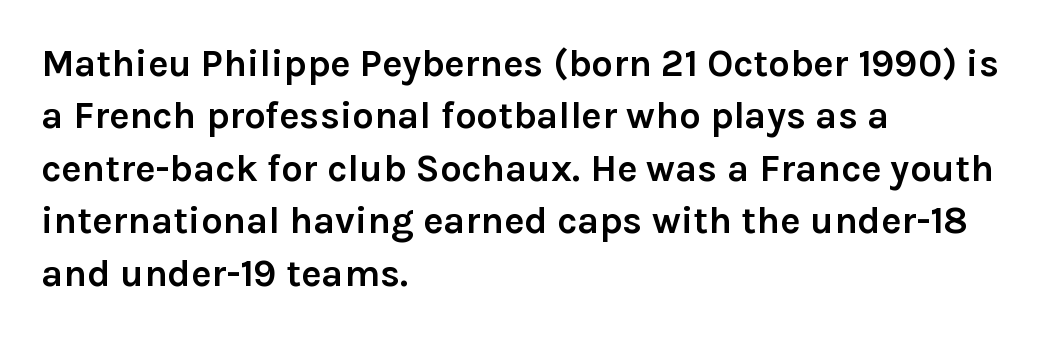
Q: Is the text bold? A: Yes.
Q: Is the text italic (slanted)? A: No, it is upright.
Q: Is the typeface a serif or a sans-serif typeface? A: Sans-serif.
Q: Is the text underlined? A: No.
Q: How is the paragraph aligned? A: Left-aligned.
Q: Is the spacing between letters normal or unusually wide? A: Normal.
Q: Is the spacing between lines tight, normal or loose? A: Normal.
Q: Width (condensed, normal, or wide)? A: Normal.
Q: Stroke contrast? A: Low.
Q: x-height? A: Medium.
Q: Monospaced? A: No.
